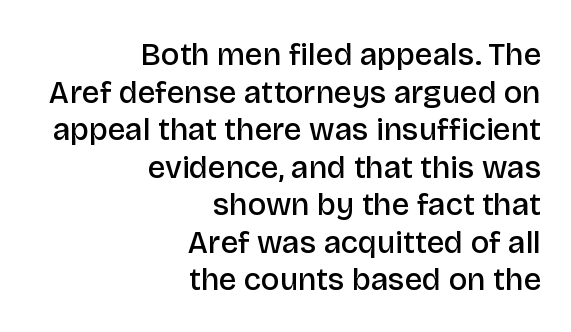
The image shows 31 px semibold sans-serif type, upright; set right-aligned, line spacing 1.21x, normal letter spacing, not underlined; low stroke contrast and a large x-height.
